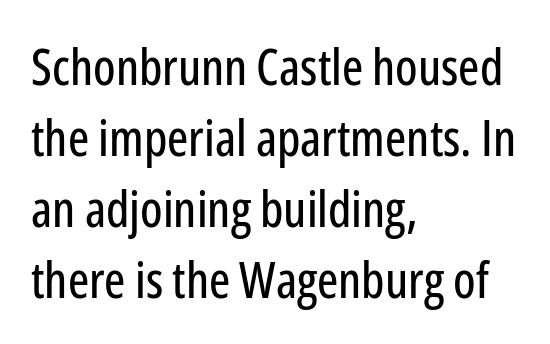
This sample has the flowing, uneven cadence of proportional lettering. Bare-footed words on every line. The passage shown stacks its lines at a standard gap. Nothing sits at the stroke ends, so this counts as sans-serif. Where is the straight margin? On the left. You can tell it's not italic because the verticals are truly vertical.
